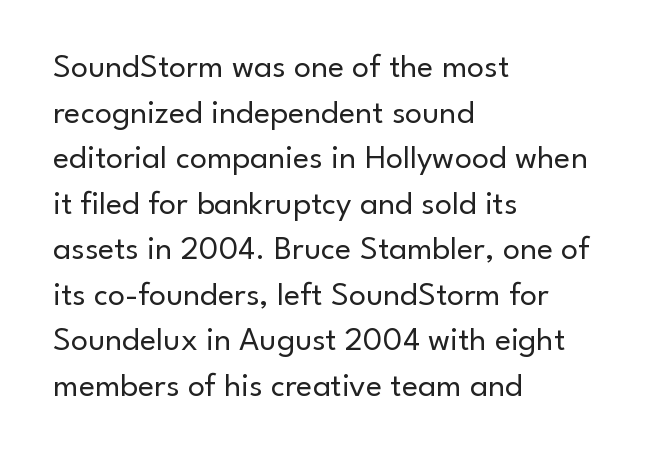
{"serif": "no", "italic": "no", "bold": "no", "weight": "regular", "width": "normal", "stroke_contrast": "low", "x_height": "small", "monospaced": "no", "underline": "no", "align": "left", "line_spacing": "normal", "line_spacing_ratio": 1.34, "letter_spacing": "normal", "letter_spacing_em": 0.0, "glyph_px": 34}
